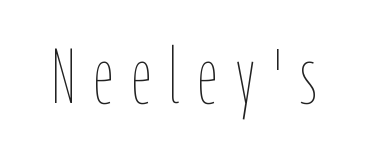
Q: Is the text bold? A: No.
Q: Is the text italic (slanted)? A: No, it is upright.
Q: Is the text underlined? A: No.
Q: Is the spacing between letters normal or unusually wide? A: Unusually wide.
Q: Width (condensed, normal, or wide)? A: Condensed.
Q: Stroke contrast? A: Low.
Q: x-height? A: Medium.
Q: Monospaced? A: No.
